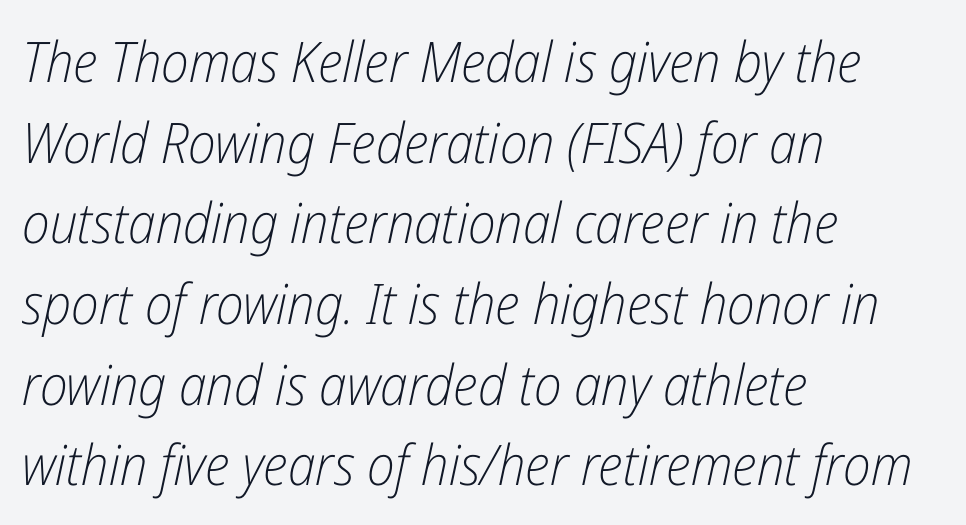
The image shows 56 px light, condensed type, italic (leaning right); set left-aligned, normal line spacing (1.44x), normal letter spacing, not underlined; low stroke contrast and a medium x-height.
